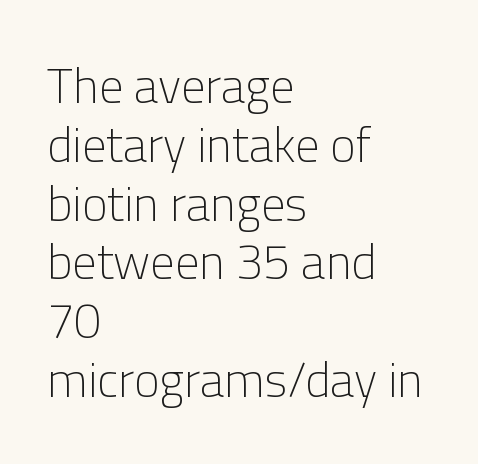
The image shows 49 px light sans-serif type, upright; set left-aligned, line spacing 1.2x, normal letter spacing, not underlined; low stroke contrast and a medium x-height.
